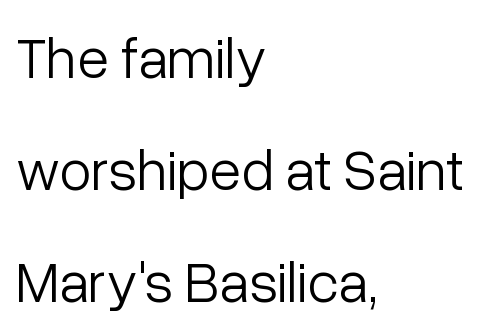
The image shows 58 px light sans-serif type, upright; set left-aligned, loose line spacing (1.93x), normal letter spacing, not underlined; low stroke contrast and a medium x-height.
